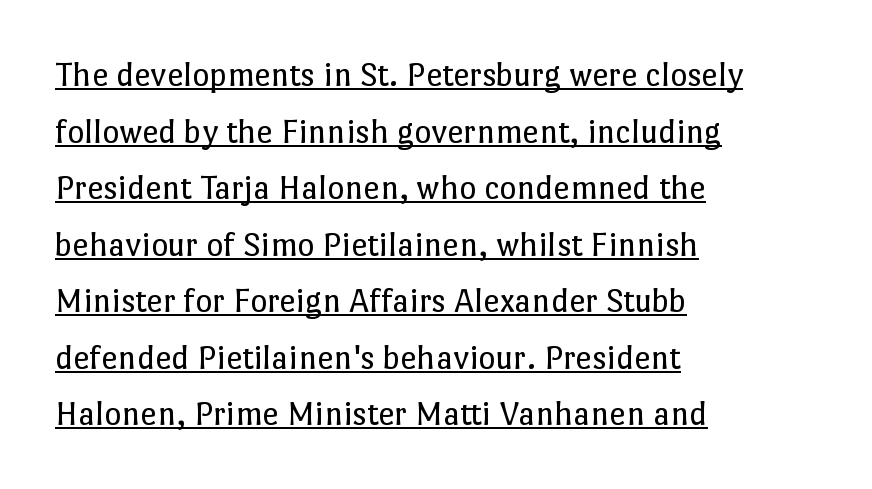
The image shows 36 px regular-weight type, upright; set left-aligned, normal line spacing (1.57x), normal letter spacing, underlined; low stroke contrast and a medium x-height.
